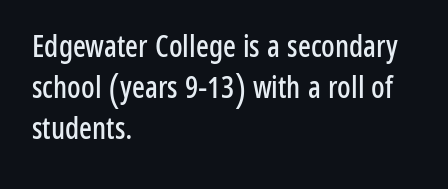
Character widths vary here, with narrow letters taking less room than wide ones. Nobody drew a line under any word here. If you measured baseline to baseline, you'd find a middling distance. The font family rendered here belongs to the sans-serif group. If you drew a ruler down the left edge, every line would touch it.
